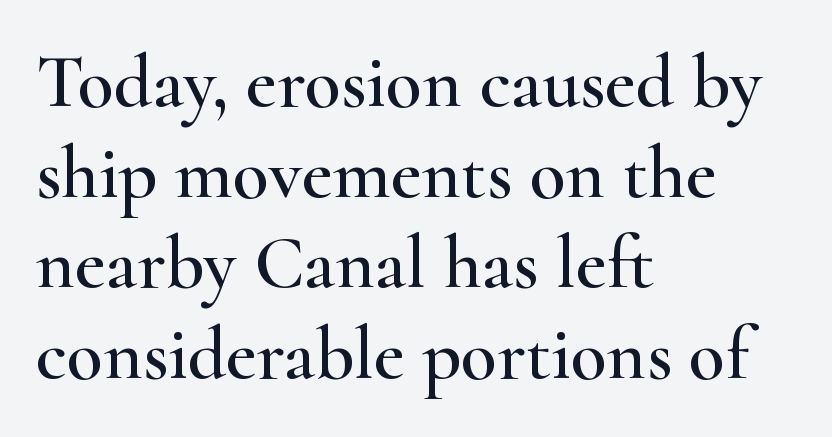
The image shows 75 px wide serif type, upright; set left-aligned, line spacing 1.21x, normal letter spacing, not underlined; high stroke contrast and a small x-height.
